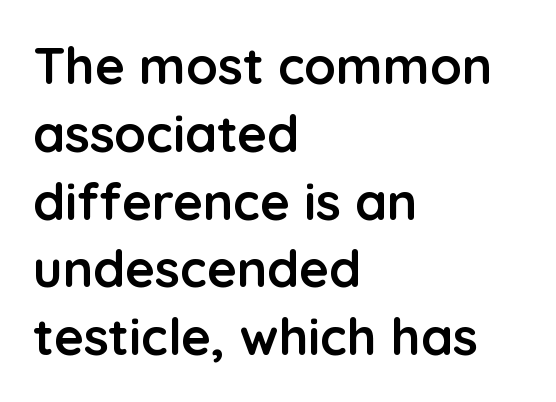
{"serif": "no", "italic": "no", "bold": "yes", "weight": "semibold", "width": "normal", "stroke_contrast": "low", "x_height": "medium", "monospaced": "no", "underline": "no", "align": "left", "line_spacing": "normal", "line_spacing_ratio": 1.33, "letter_spacing": "normal", "letter_spacing_em": 0.0, "glyph_px": 51}
